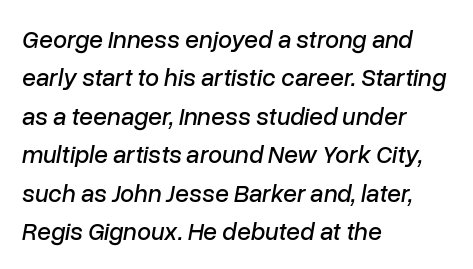
Each row of text sits above clean, open space. The font's italic variant was chosen for this text. A student would call this left alignment; a typographer would say flush left, rag right. Students, observe: this is what conventionally led text looks like.
